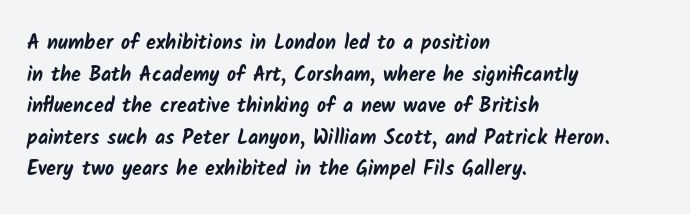
The baseline area is clear. This block has exactly the height ordinary leading produces. The letters sit at their default tracking, neither squeezed nor spread. If you drew a ruler down the left edge, every line would touch it. Set as a true bold cut, around the 700 mark.
